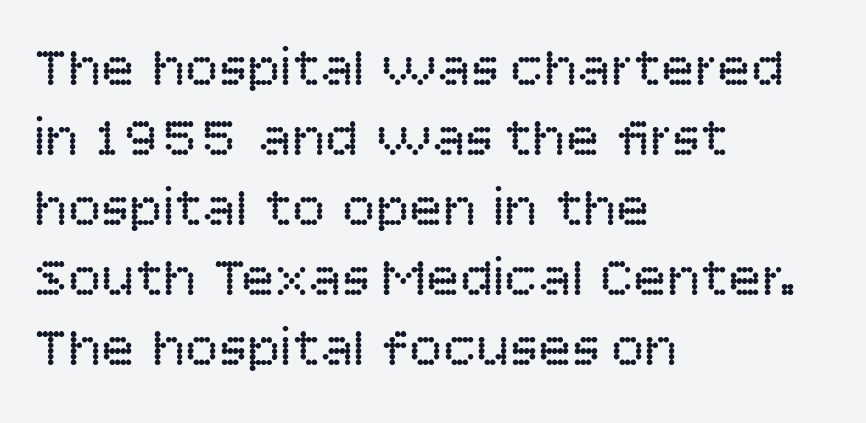
The image shows 56 px regular-weight sans-serif type, upright; set left-aligned, normal line spacing (1.25x), normal letter spacing, not underlined; low stroke contrast and a large x-height.
